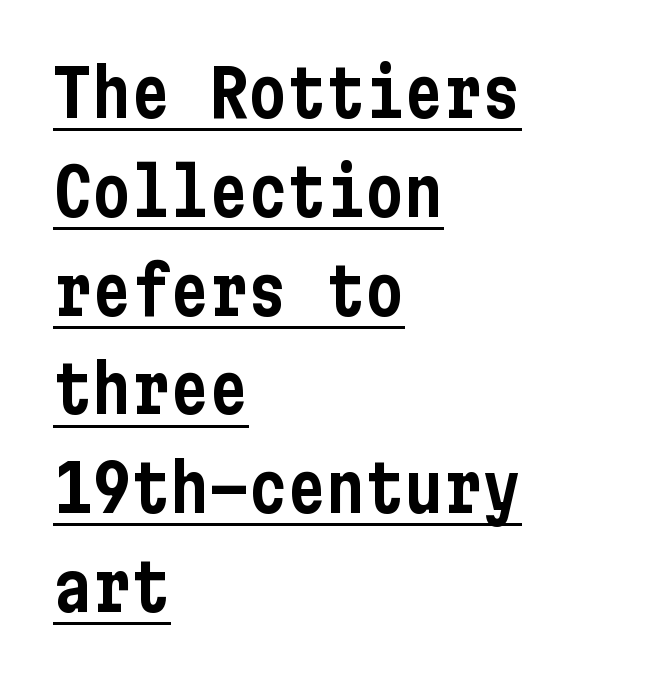
The image shows 65 px condensed sans-serif type, upright; set left-aligned, normal line spacing (1.52x), normal letter spacing, underlined; low stroke contrast and a medium x-height.
